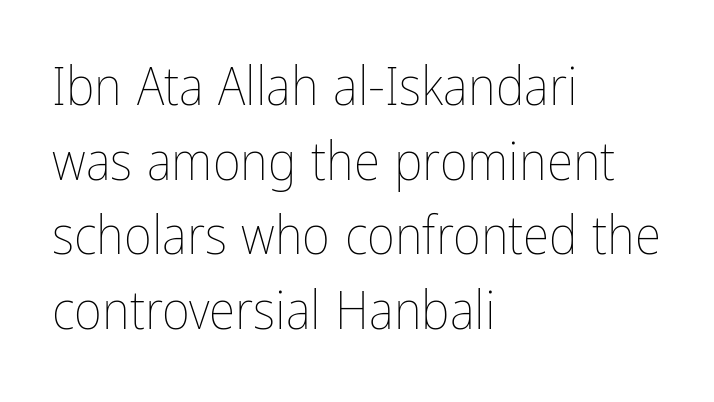
Q: Is the text bold? A: No.
Q: Is the text italic (slanted)? A: No, it is upright.
Q: Is the text underlined? A: No.
Q: How is the paragraph aligned? A: Left-aligned.
Q: Is the spacing between letters normal or unusually wide? A: Normal.
Q: Is the spacing between lines tight, normal or loose? A: Normal.
Q: Width (condensed, normal, or wide)? A: Condensed.
Q: Stroke contrast? A: Low.
Q: x-height? A: Medium.
Q: Monospaced? A: No.
